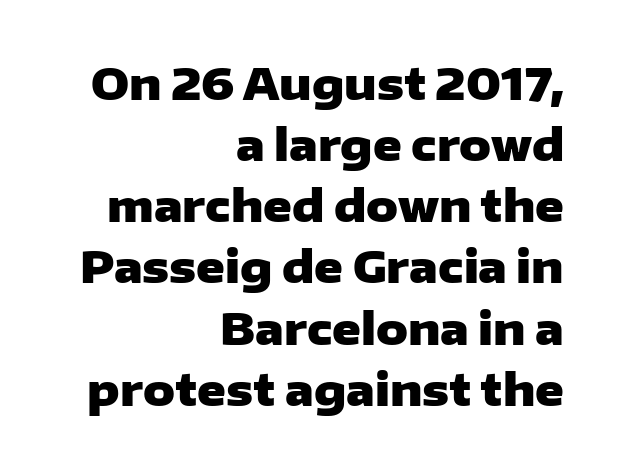
The image shows 44 px heavy, wide sans-serif type, upright; set right-aligned, normal line spacing (1.39x), normal letter spacing, not underlined; low stroke contrast and a medium x-height.
